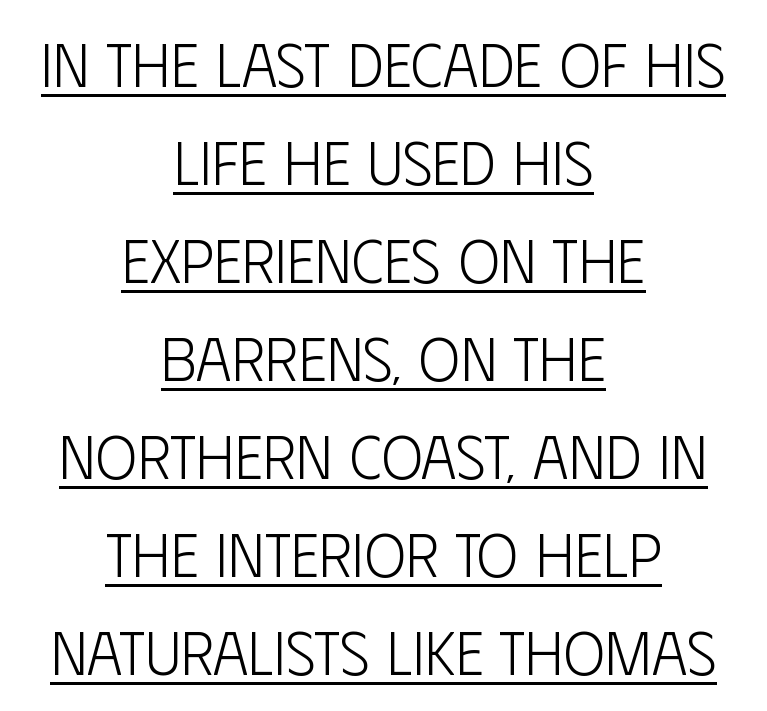
Q: Is the text bold? A: No.
Q: Is the text italic (slanted)? A: No, it is upright.
Q: Is the typeface a serif or a sans-serif typeface? A: Sans-serif.
Q: Is the text underlined? A: Yes.
Q: How is the paragraph aligned? A: Centered.
Q: Is the spacing between letters normal or unusually wide? A: Normal.
Q: Is the spacing between lines tight, normal or loose? A: Normal.
Q: Width (condensed, normal, or wide)? A: Condensed.
Q: Stroke contrast? A: Low.
Q: x-height? A: Large.
Q: Monospaced? A: No.
